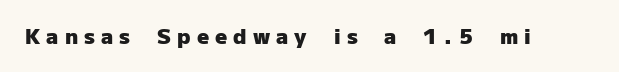
The image shows 21 px bold type, upright; set unusually wide letter spacing (+0.29 em), not underlined.
